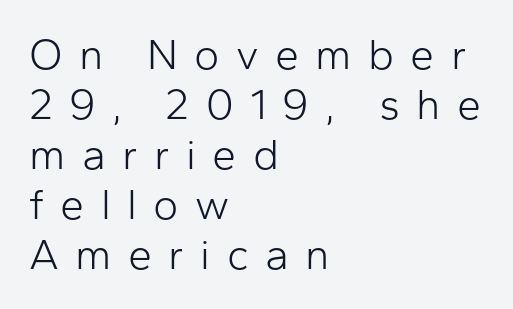
{"serif": "no", "italic": "no", "bold": "no", "weight": "light", "width": "normal", "stroke_contrast": "low", "x_height": "medium", "monospaced": "no", "underline": "no", "align": "left", "line_spacing_ratio": 1.16, "letter_spacing": "wide", "letter_spacing_em": 0.38, "glyph_px": 43}
